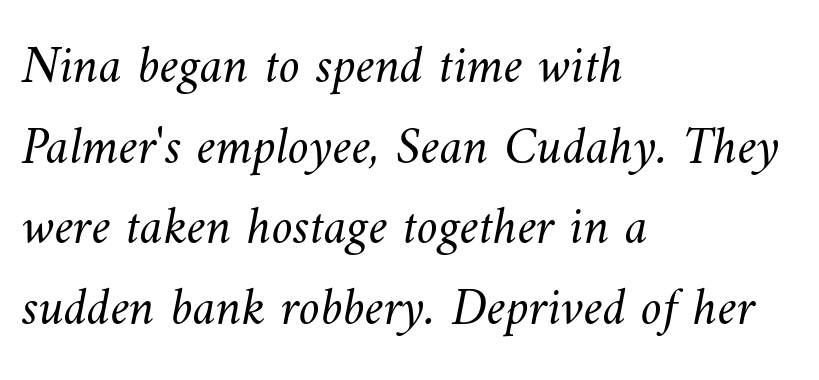
The image shows 53 px light type; set left-aligned, normal line spacing (1.52x), normal letter spacing, not underlined; medium stroke contrast and a small x-height.
